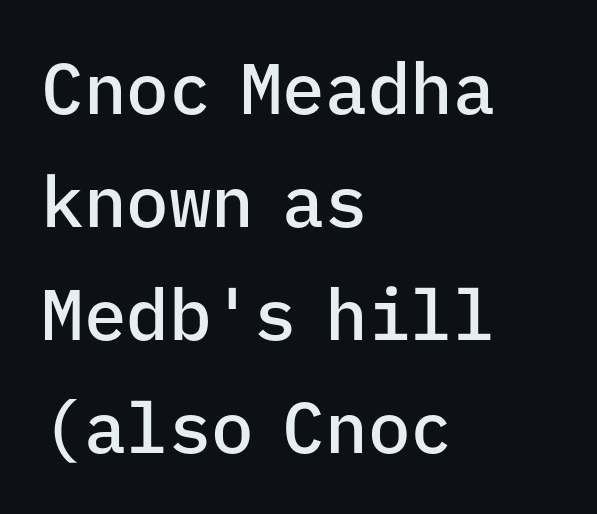
{"serif": "no", "italic": "no", "bold": "semi", "weight": "semibold", "width": "normal", "stroke_contrast": "low", "x_height": "medium", "monospaced": "yes", "underline": "no", "align": "left", "line_spacing": "normal", "line_spacing_ratio": 1.59, "letter_spacing": "normal", "letter_spacing_em": 0.0, "glyph_px": 71}
